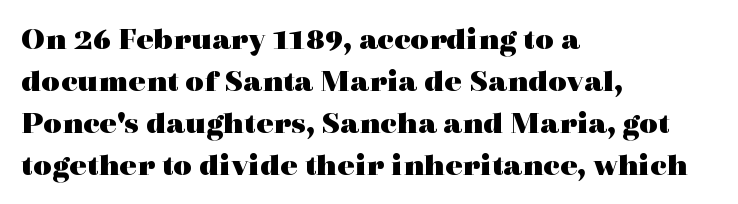
Q: Is the text bold? A: Yes.
Q: Is the text italic (slanted)? A: No, it is upright.
Q: Is the typeface a serif or a sans-serif typeface? A: Serif.
Q: Is the text underlined? A: No.
Q: How is the paragraph aligned? A: Left-aligned.
Q: Is the spacing between letters normal or unusually wide? A: Normal.
Q: Is the spacing between lines tight, normal or loose? A: Normal.
Q: Width (condensed, normal, or wide)? A: Wide.
Q: x-height? A: Medium.
Q: Monospaced? A: No.
